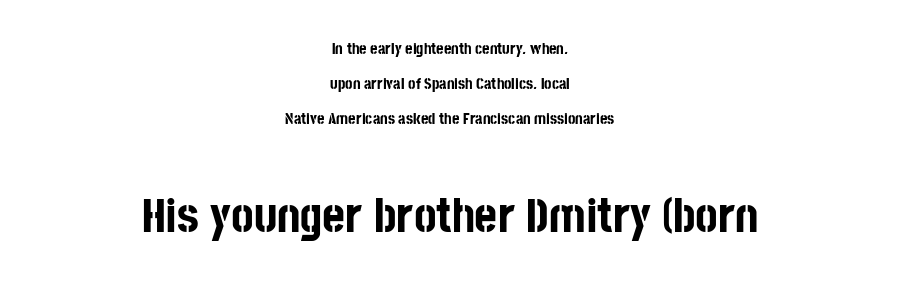
Q: Is the text bold? A: Yes.
Q: Is the text italic (slanted)? A: No, it is upright.
Q: Is the typeface a serif or a sans-serif typeface? A: Sans-serif.
Q: Is the text underlined? A: No.
Q: How is the paragraph aligned? A: Centered.
Q: Is the spacing between letters normal or unusually wide? A: Normal.
Q: Is the spacing between lines tight, normal or loose? A: Loose.
Q: Which block of text is set in a larger size, the first (top) or the second (bottom)? A: The second (bottom) one.
Q: Width (condensed, normal, or wide)? A: Condensed.
Q: Stroke contrast? A: Low.
Q: x-height? A: Large.
Q: Monospaced? A: No.
